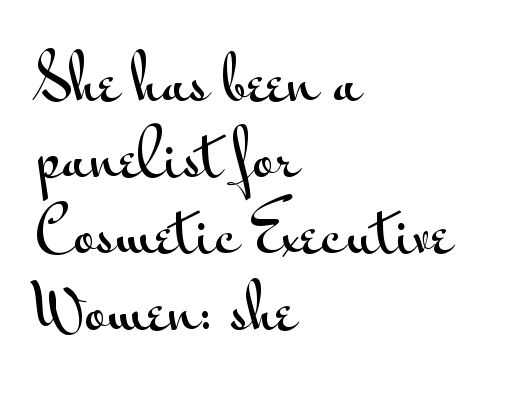
The image shows 61 px wide sans-serif type; set left-aligned, normal line spacing (1.25x), normal letter spacing, not underlined; medium stroke contrast and a small x-height.
